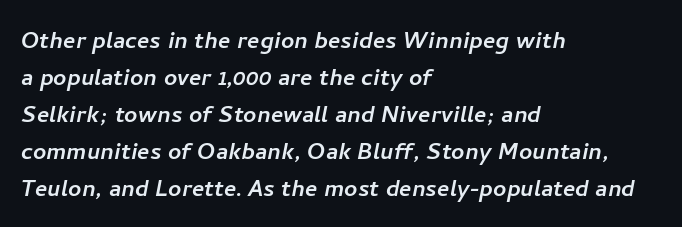
{"serif": "no", "width": "normal", "stroke_contrast": "low", "x_height": "medium", "monospaced": "no", "underline": "no", "align": "left", "line_spacing": "normal", "line_spacing_ratio": 1.28, "letter_spacing": "normal", "letter_spacing_em": 0.0, "glyph_px": 29}
